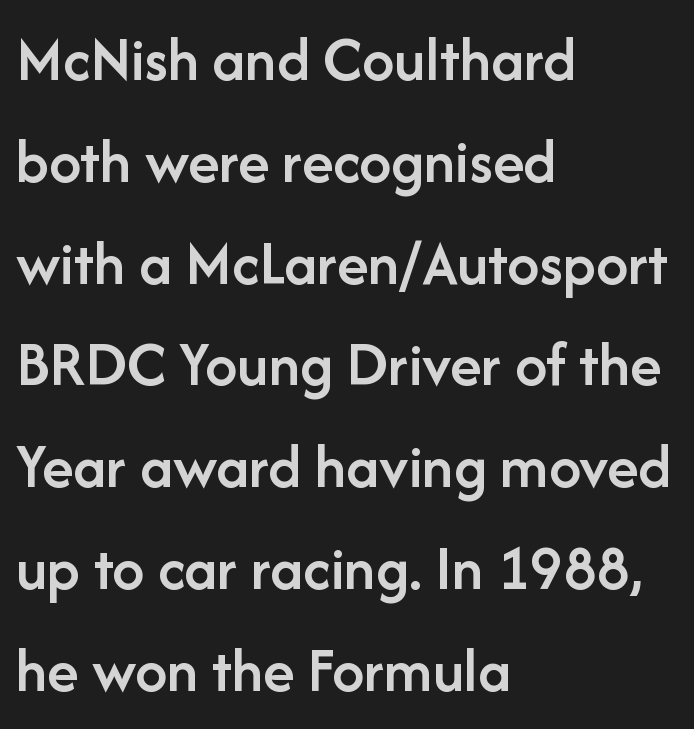
Is this a fixed-width face? No — the glyphs have proportional, varying widths. What kind of face is this? One without serifs — a sans. Students, this is semibold: more ink than regular, less than bold. Is the letter spacing exaggerated? No — it looks like the ordinary default. Lines of text with bare space underneath.
